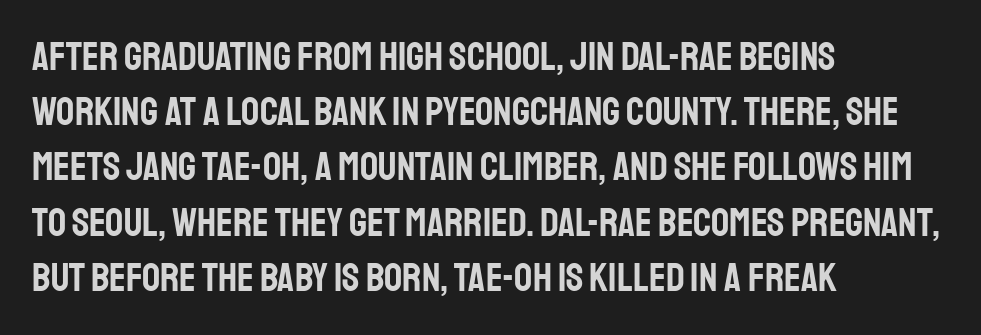
The image shows 40 px condensed sans-serif type, upright; set left-aligned, normal line spacing (1.38x), normal letter spacing, not underlined; low stroke contrast and a large x-height.
